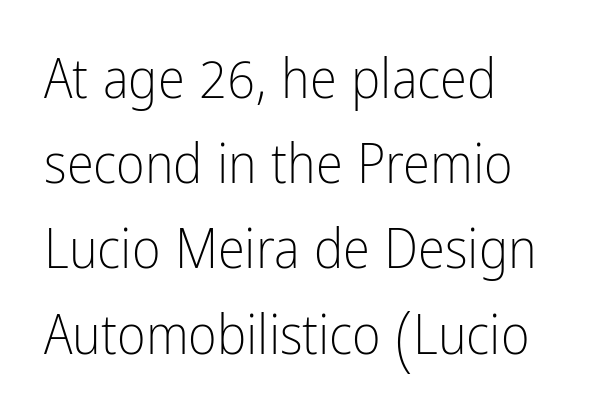
Q: Is the text bold? A: No.
Q: Is the text italic (slanted)? A: No, it is upright.
Q: Is the typeface a serif or a sans-serif typeface? A: Sans-serif.
Q: Is the text underlined? A: No.
Q: How is the paragraph aligned? A: Left-aligned.
Q: Is the spacing between letters normal or unusually wide? A: Normal.
Q: Is the spacing between lines tight, normal or loose? A: Normal.
Q: Width (condensed, normal, or wide)? A: Condensed.
Q: Stroke contrast? A: Low.
Q: x-height? A: Medium.
Q: Monospaced? A: No.
